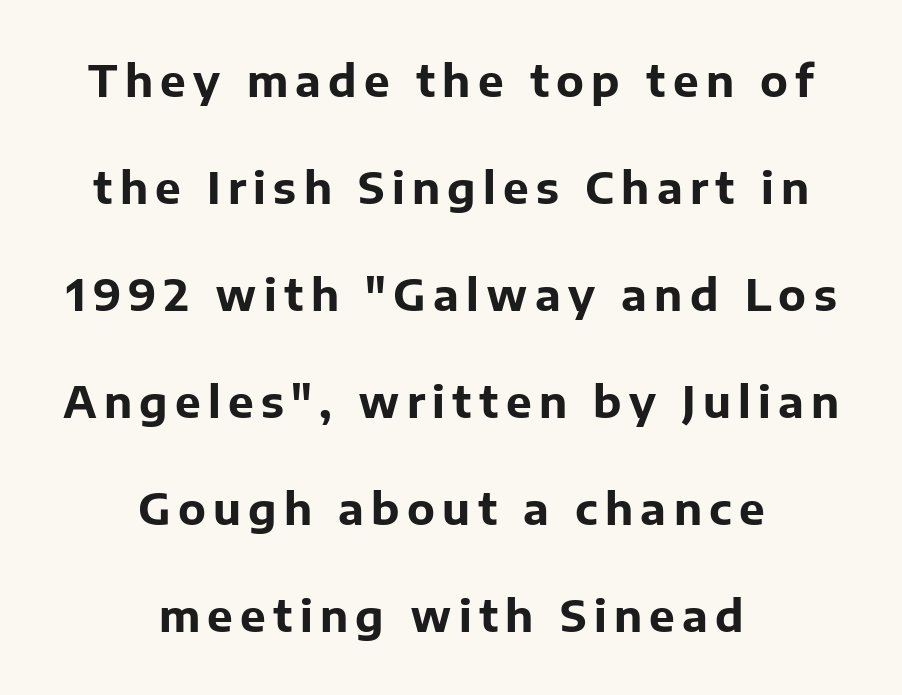
Q: Is the text bold? A: Yes.
Q: Is the text italic (slanted)? A: No, it is upright.
Q: Is the typeface a serif or a sans-serif typeface? A: Sans-serif.
Q: Is the text underlined? A: No.
Q: How is the paragraph aligned? A: Centered.
Q: Is the spacing between lines tight, normal or loose? A: Loose.
Q: Width (condensed, normal, or wide)? A: Normal.
Q: Stroke contrast? A: Low.
Q: x-height? A: Medium.
Q: Monospaced? A: No.
